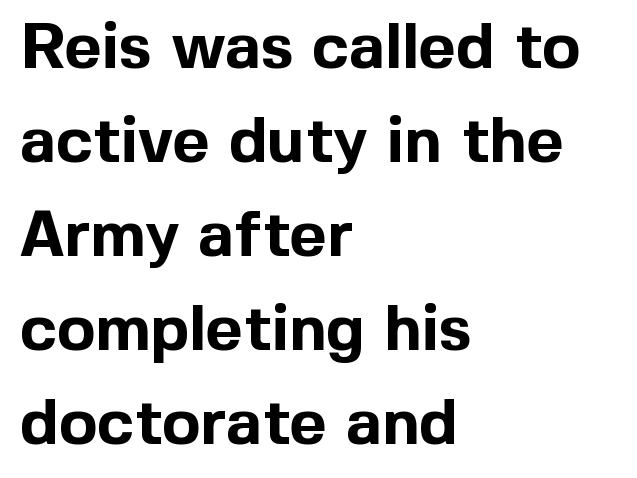
Q: Is the text bold? A: Yes.
Q: Is the text italic (slanted)? A: No, it is upright.
Q: Is the typeface a serif or a sans-serif typeface? A: Sans-serif.
Q: Is the text underlined? A: No.
Q: How is the paragraph aligned? A: Left-aligned.
Q: Is the spacing between letters normal or unusually wide? A: Normal.
Q: Is the spacing between lines tight, normal or loose? A: Normal.
Q: Width (condensed, normal, or wide)? A: Normal.
Q: x-height? A: Medium.
Q: Monospaced? A: No.
